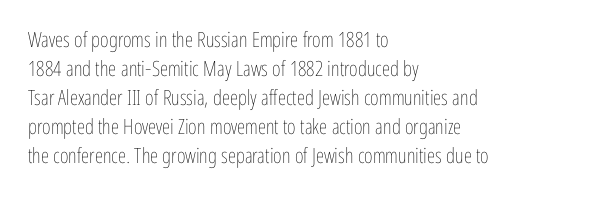
Letters rest on an invisible, unmarked baseline. Heaviness? Minimal to ordinary, like unemphasized prose. The rendering anchors every line to the left-hand side. The line-height multiplier appears to be the usual default.
